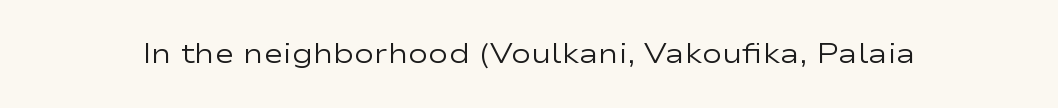
{"italic": "no", "bold": "no", "underline": "no", "letter_spacing": "normal", "letter_spacing_em": 0.0, "glyph_px": 27}
